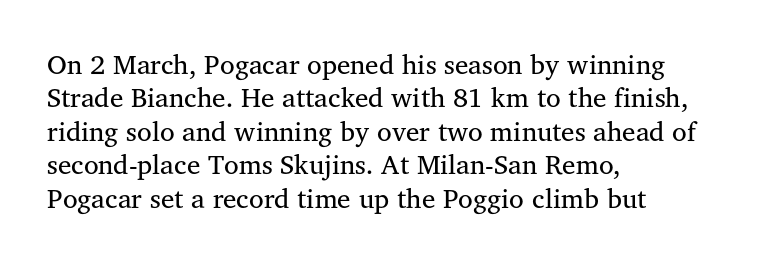
No letter is thick-stroked: the sample isn't bold. This rendering leaves character spacing at its baseline value. A bare baseline throughout the passage. Line beginnings align vertically; line endings do not. This sample uses an upright cut, with every glyph sitting square on the baseline.
